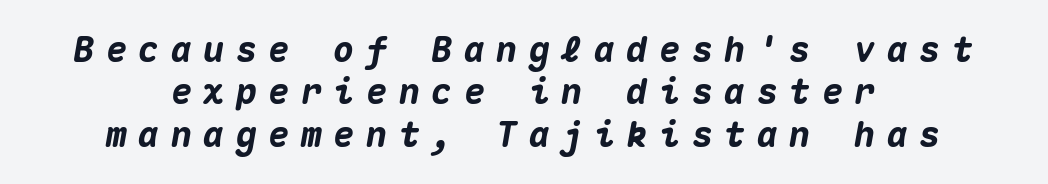
{"italic": "yes", "lean": "right", "slant_degrees": 10, "bold": "yes", "weight": "heavy", "width": "normal", "stroke_contrast": "medium", "x_height": "medium", "monospaced": "yes", "underline": "no", "align": "center", "line_spacing_ratio": 1.21, "letter_spacing": "wide", "letter_spacing_em": 0.33, "glyph_px": 35}
